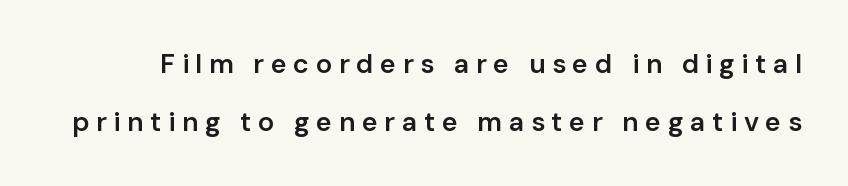
Q: Is the text bold? A: Semi-bold.
Q: Is the text italic (slanted)? A: No, it is upright.
Q: Is the text underlined? A: No.
Q: Is the spacing between letters normal or unusually wide? A: Unusually wide.
Q: Is the spacing between lines tight, normal or loose? A: Loose.
